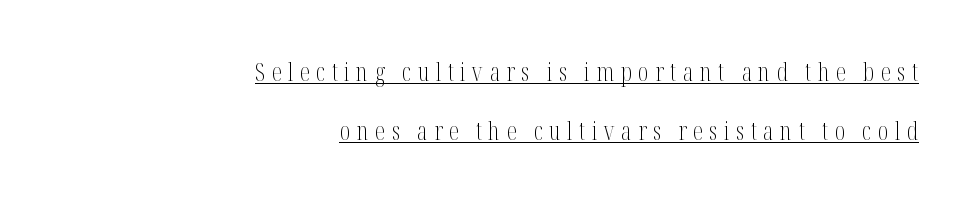
Q: Is the text bold? A: No.
Q: Is the text italic (slanted)? A: No, it is upright.
Q: Is the text underlined? A: Yes.
Q: How is the paragraph aligned? A: Right-aligned.
Q: Is the spacing between letters normal or unusually wide? A: Unusually wide.
Q: Is the spacing between lines tight, normal or loose? A: Loose.
